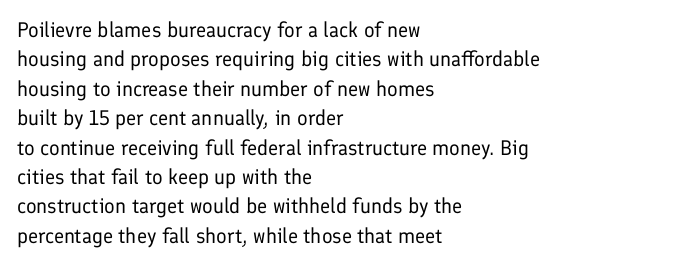
A clean baseline with only descenders dipping below it. If you drew a line through each stem, it would be perfectly vertical. Honestly, the row spacing looks completely unremarkable. Is this a heavy cut? Hardly; it is regular or lighter.
